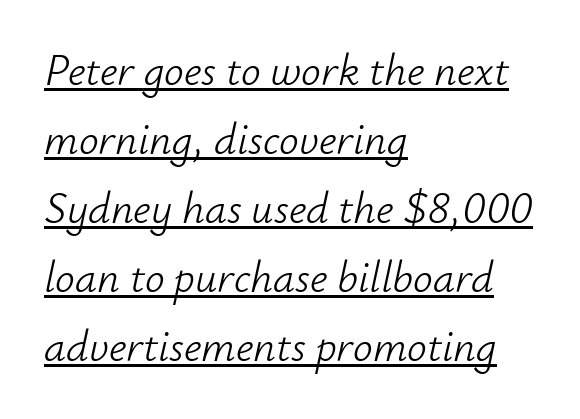
{"italic": "yes", "lean": "right", "slant_degrees": 12, "bold": "no", "weight": "light", "width": "normal", "stroke_contrast": "low", "x_height": "small", "monospaced": "no", "underline": "yes", "align": "left", "line_spacing": "normal", "line_spacing_ratio": 1.57, "letter_spacing": "normal", "letter_spacing_em": 0.0, "glyph_px": 44}
